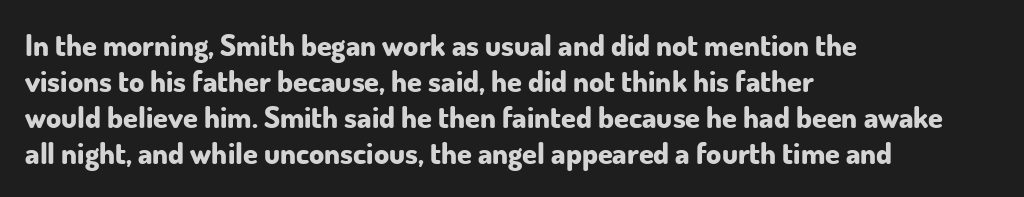
Q: Is the text bold? A: Yes.
Q: Is the text italic (slanted)? A: No, it is upright.
Q: Is the typeface a serif or a sans-serif typeface? A: Sans-serif.
Q: Is the text underlined? A: No.
Q: How is the paragraph aligned? A: Left-aligned.
Q: Is the spacing between letters normal or unusually wide? A: Normal.
Q: Width (condensed, normal, or wide)? A: Normal.
Q: Stroke contrast? A: Low.
Q: x-height? A: Small.
Q: Monospaced? A: No.
